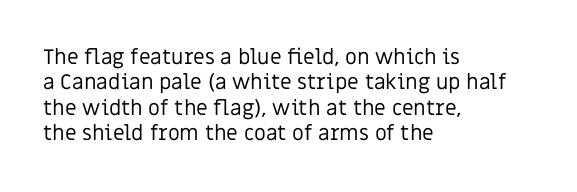
A bare baseline throughout the passage. Line beginnings align vertically; line endings do not. This sample uses plain, unmodified letter spacing. Posture: straight, roman, zero tilt. Is this a heavy cut? Hardly; it is regular or lighter.
